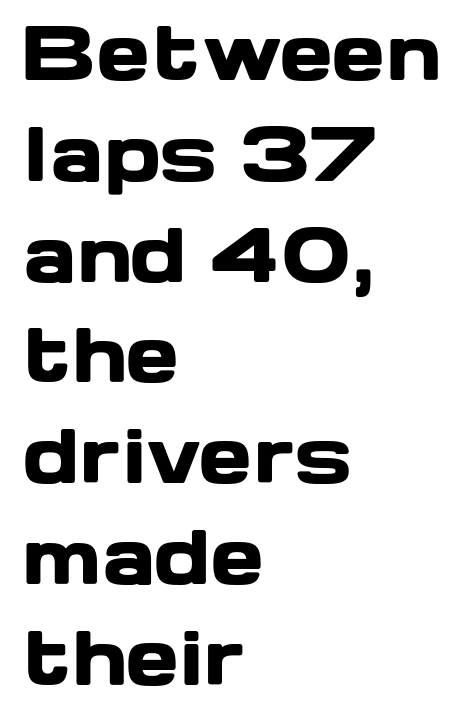
Q: Is the text bold? A: Yes.
Q: Is the text italic (slanted)? A: No, it is upright.
Q: Is the typeface a serif or a sans-serif typeface? A: Sans-serif.
Q: Is the text underlined? A: No.
Q: How is the paragraph aligned? A: Left-aligned.
Q: Is the spacing between letters normal or unusually wide? A: Normal.
Q: Is the spacing between lines tight, normal or loose? A: Normal.
Q: Width (condensed, normal, or wide)? A: Wide.
Q: Stroke contrast? A: Low.
Q: x-height? A: Medium.
Q: Monospaced? A: No.
